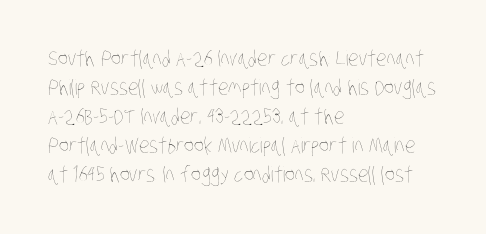
Q: Is the text bold? A: No.
Q: Is the text underlined? A: No.
Q: How is the paragraph aligned? A: Left-aligned.
Q: Is the spacing between letters normal or unusually wide? A: Normal.
Q: Is the spacing between lines tight, normal or loose? A: Normal.
